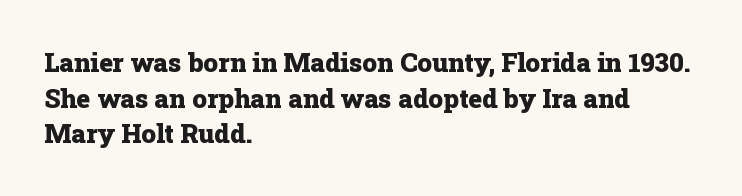
The image shows 26 px bold type, upright; set left-aligned, normal line spacing (1.37x), normal letter spacing, not underlined.
